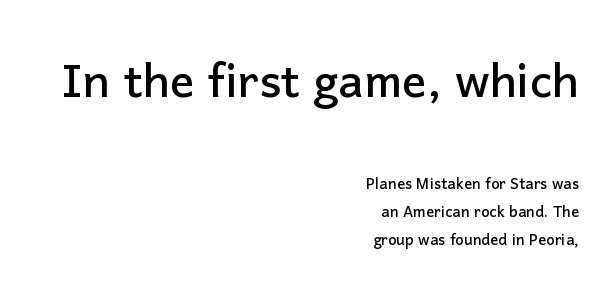
The image shows 61 px sans-serif type, upright; set right-aligned, normal line spacing (1.41x), normal letter spacing, not underlined; the first (top) block is 3.05x larger; low stroke contrast and a medium x-height.
